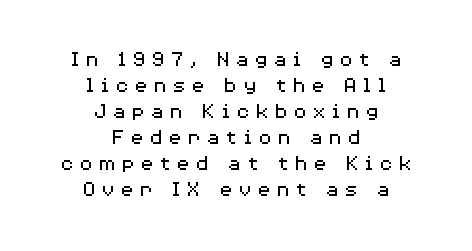
{"italic": "no", "bold": "no", "underline": "no", "align": "center", "line_spacing": "tight", "line_spacing_ratio": 1.13, "letter_spacing": "wide", "letter_spacing_em": 0.22, "glyph_px": 23}
